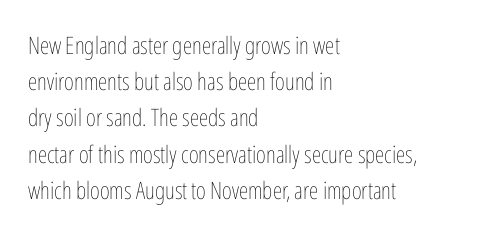
Q: Is the text bold? A: No.
Q: Is the text italic (slanted)? A: No, it is upright.
Q: Is the text underlined? A: No.
Q: How is the paragraph aligned? A: Left-aligned.
Q: Is the spacing between letters normal or unusually wide? A: Normal.
Q: Is the spacing between lines tight, normal or loose? A: Normal.
